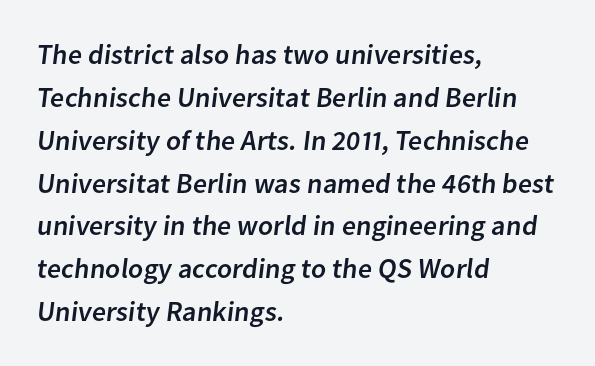
Q: Is the typeface a serif or a sans-serif typeface? A: Sans-serif.
Q: Is the text underlined? A: No.
Q: How is the paragraph aligned? A: Left-aligned.
Q: Is the spacing between letters normal or unusually wide? A: Normal.
Q: Is the spacing between lines tight, normal or loose? A: Normal.
Q: Width (condensed, normal, or wide)? A: Normal.
Q: Stroke contrast? A: Low.
Q: x-height? A: Medium.
Q: Monospaced? A: No.
